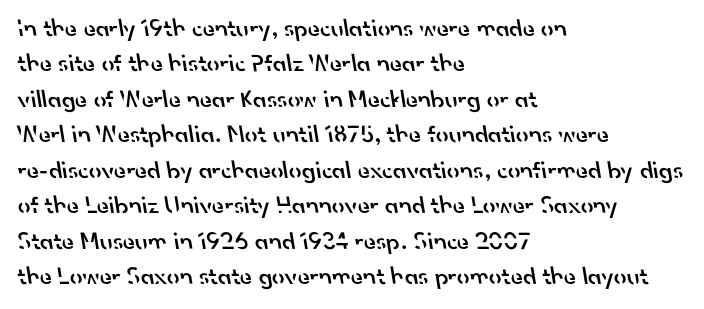
Q: Is the text bold? A: Semi-bold.
Q: Is the text underlined? A: No.
Q: How is the paragraph aligned? A: Left-aligned.
Q: Is the spacing between letters normal or unusually wide? A: Normal.
Q: Is the spacing between lines tight, normal or loose? A: Normal.
